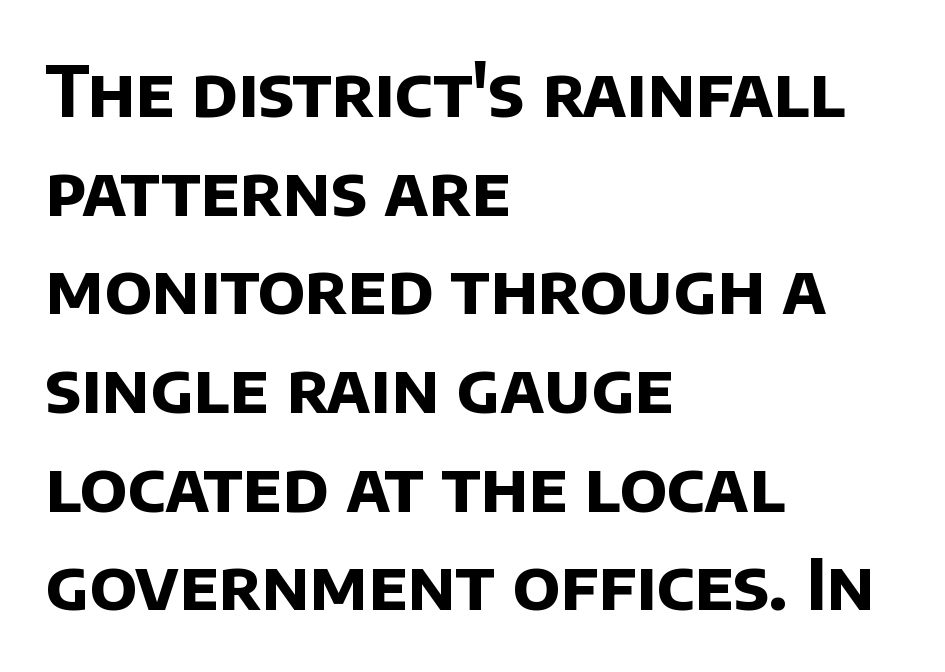
{"serif": "no", "bold": "yes", "weight": "bold", "width": "normal", "stroke_contrast": "low", "x_height": "large", "monospaced": "no", "underline": "no", "align": "left", "line_spacing": "normal", "line_spacing_ratio": 1.43, "letter_spacing": "normal", "letter_spacing_em": 0.0, "glyph_px": 69}
